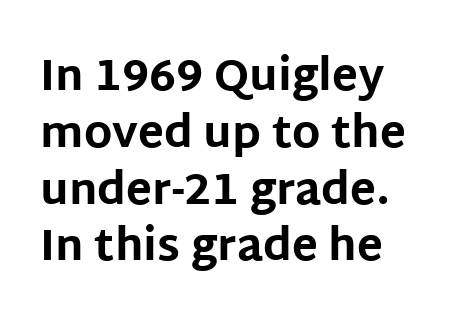
The image shows 43 px bold sans-serif type, upright; set left-aligned, normal line spacing (1.32x), normal letter spacing, not underlined; low stroke contrast and a large x-height.
